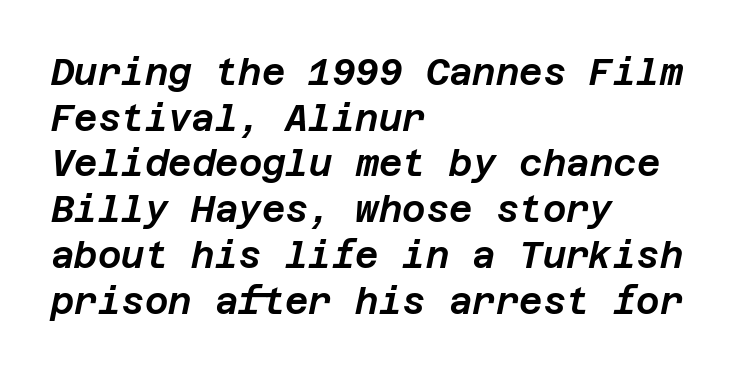
Does the leading feel generous? No, just average. The line texture is even and compact thanks to regular tracking. This is oblique type, the kind used for emphasis or titles. Reading down the block, your eye returns to a fixed left position each line. The words here are not underlined.
